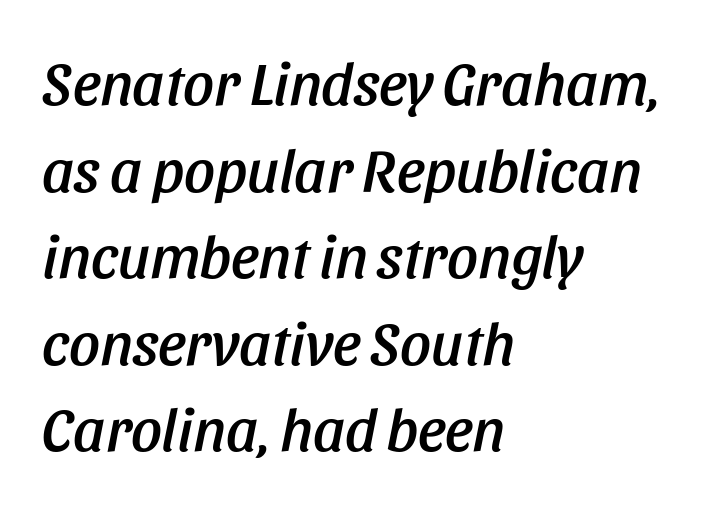
This is oblique type, the kind used for emphasis or titles. Lines of text with bare space underneath. Caption: multi-line text, flush left, ragged right. The face used here is rendered with its standard letterfit.
